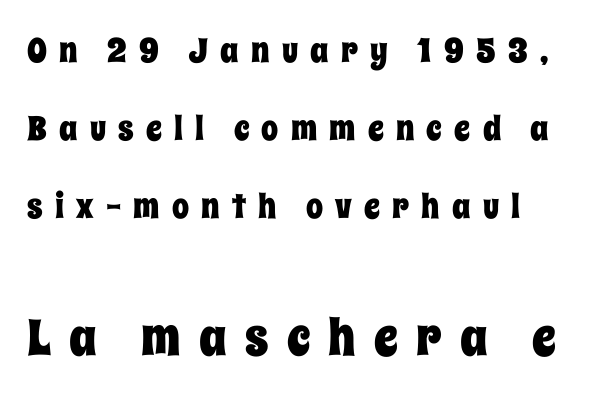
Q: Is the text italic (slanted)? A: No, it is upright.
Q: Is the text underlined? A: No.
Q: Is the spacing between letters normal or unusually wide? A: Unusually wide.
Q: Is the spacing between lines tight, normal or loose? A: Loose.
Q: Which block of text is set in a larger size, the first (top) or the second (bottom)? A: The second (bottom) one.
Q: Width (condensed, normal, or wide)? A: Condensed.
Q: Stroke contrast? A: Low.
Q: x-height? A: Large.
Q: Monospaced? A: No.
